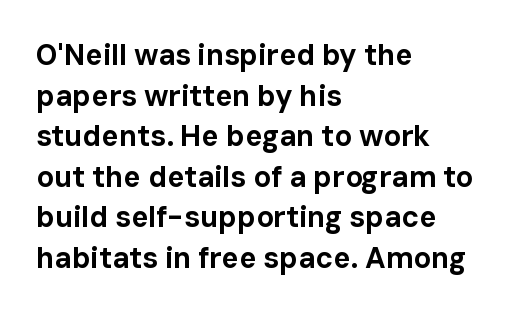
Q: Is the text bold? A: Yes.
Q: Is the text italic (slanted)? A: No, it is upright.
Q: Is the typeface a serif or a sans-serif typeface? A: Sans-serif.
Q: Is the text underlined? A: No.
Q: How is the paragraph aligned? A: Left-aligned.
Q: Is the spacing between letters normal or unusually wide? A: Normal.
Q: Is the spacing between lines tight, normal or loose? A: Normal.
Q: Width (condensed, normal, or wide)? A: Normal.
Q: Stroke contrast? A: Low.
Q: x-height? A: Medium.
Q: Monospaced? A: No.
